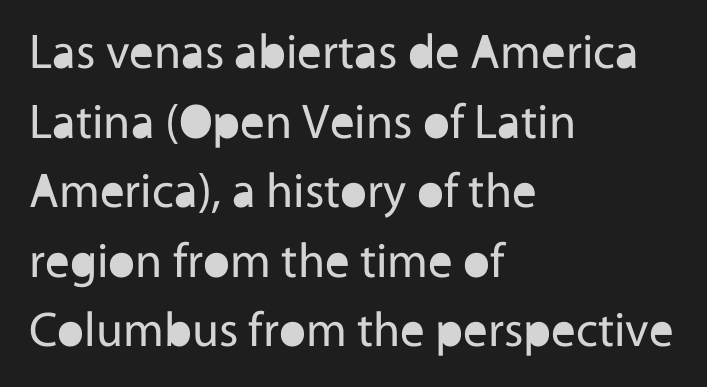
The image shows 49 px regular-weight sans-serif type, upright; set left-aligned, normal line spacing (1.42x), normal letter spacing, not underlined; a medium x-height.
